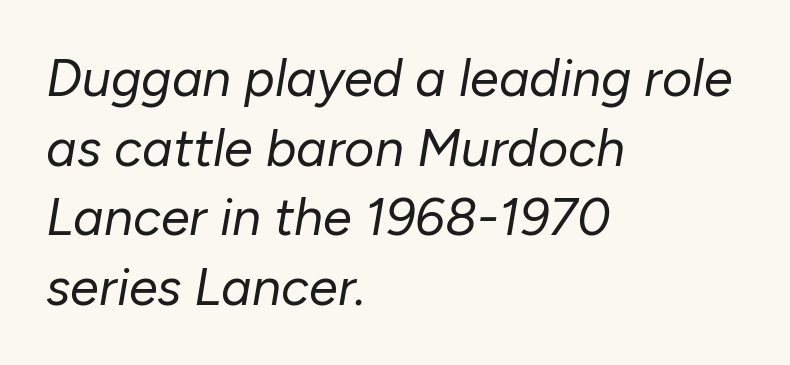
The image shows 52 px regular-weight type, italic (leaning right); set left-aligned, normal line spacing (1.34x), normal letter spacing, not underlined; low stroke contrast and a medium x-height.
